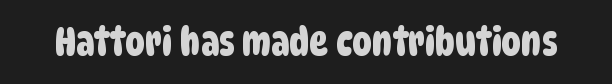
{"serif": "no", "width": "condensed", "stroke_contrast": "low", "x_height": "large", "monospaced": "no", "underline": "no", "letter_spacing": "normal", "letter_spacing_em": 0.0, "glyph_px": 39}
